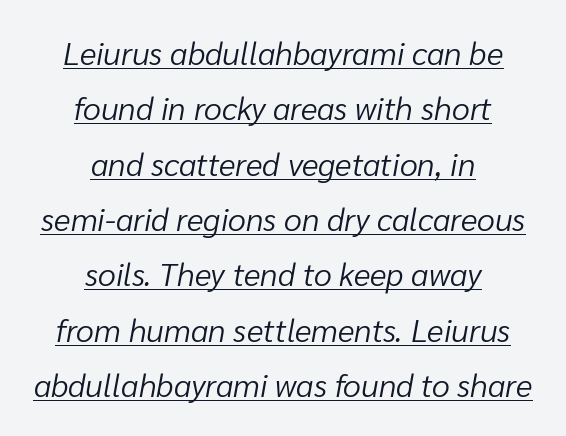
Q: Is the text bold? A: No.
Q: Is the text italic (slanted)? A: Yes, it leans right by about 10 degrees.
Q: Is the text underlined? A: Yes.
Q: How is the paragraph aligned? A: Centered.
Q: Is the spacing between letters normal or unusually wide? A: Normal.
Q: Width (condensed, normal, or wide)? A: Normal.
Q: Stroke contrast? A: Low.
Q: x-height? A: Medium.
Q: Monospaced? A: No.
